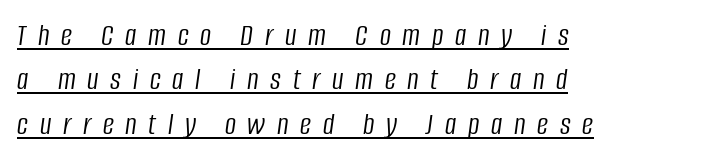
{"italic": "yes", "lean": "right", "slant_degrees": 8, "bold": "no", "weight": "light", "width": "condensed", "stroke_contrast": "low", "x_height": "large", "monospaced": "no", "underline": "yes", "align": "left", "line_spacing": "normal", "line_spacing_ratio": 1.43, "letter_spacing": "wide", "letter_spacing_em": 0.38, "glyph_px": 31}
